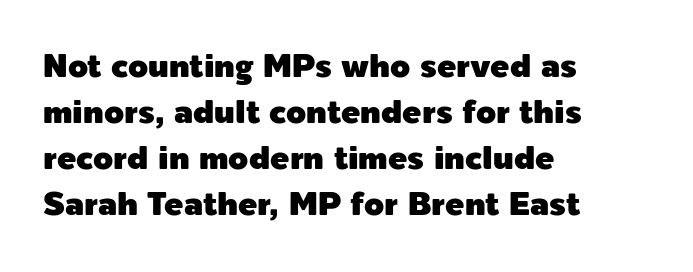
The image shows 32 px sans-serif type, upright; set left-aligned, normal line spacing (1.44x), normal letter spacing, not underlined; a medium x-height.
